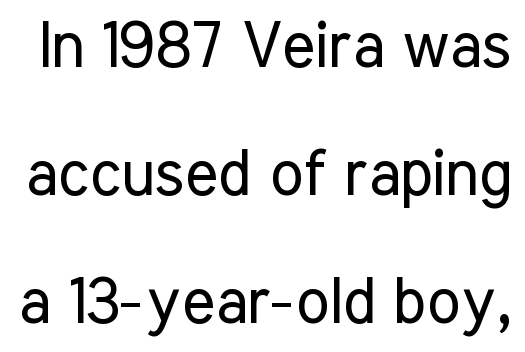
The text was rendered using a sans face with plain stroke endings. Regarding leading, the lines here are spaced well apart. The letterforms sit shoulder to shoulder at normal distance. Is there any slant? The stems are plumb.
